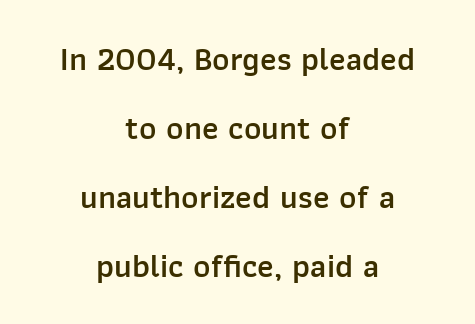
Honestly, the rows look like they've been pulled way apart. The rendering uses natural spacing where letterforms have individual widths. Ascenders rise straight up at ninety degrees. This rendering employs a face without finishing strokes, i.e., a sans-serif.
